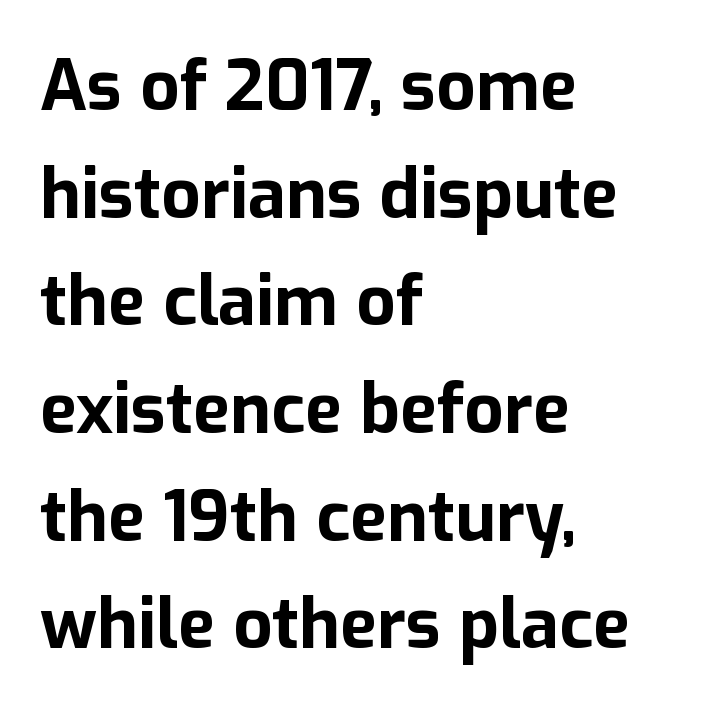
Q: Is the text bold? A: Yes.
Q: Is the text italic (slanted)? A: No, it is upright.
Q: Is the typeface a serif or a sans-serif typeface? A: Sans-serif.
Q: Is the text underlined? A: No.
Q: How is the paragraph aligned? A: Left-aligned.
Q: Is the spacing between letters normal or unusually wide? A: Normal.
Q: Is the spacing between lines tight, normal or loose? A: Normal.
Q: Width (condensed, normal, or wide)? A: Normal.
Q: Stroke contrast? A: Low.
Q: x-height? A: Medium.
Q: Monospaced? A: No.
